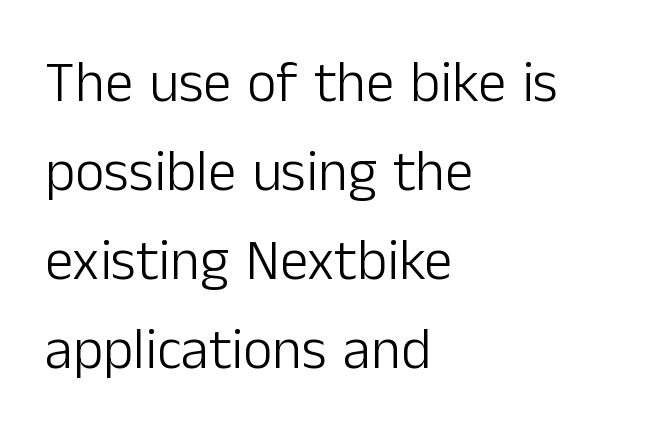
Q: Is the text bold? A: No.
Q: Is the text italic (slanted)? A: No, it is upright.
Q: Is the typeface a serif or a sans-serif typeface? A: Sans-serif.
Q: Is the text underlined? A: No.
Q: How is the paragraph aligned? A: Left-aligned.
Q: Is the spacing between letters normal or unusually wide? A: Normal.
Q: Is the spacing between lines tight, normal or loose? A: Normal.
Q: Width (condensed, normal, or wide)? A: Normal.
Q: Stroke contrast? A: Low.
Q: x-height? A: Medium.
Q: Monospaced? A: No.
